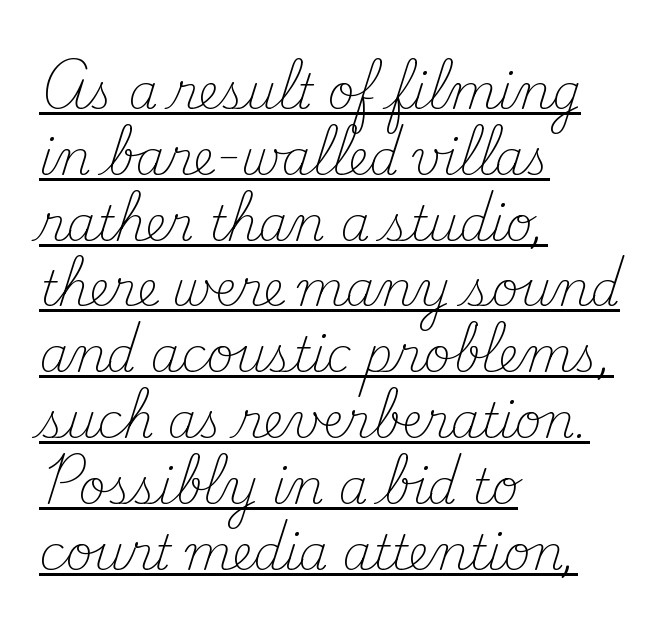
{"serif": "yes", "bold": "no", "weight": "light", "width": "normal", "stroke_contrast": "medium", "x_height": "small", "monospaced": "no", "underline": "yes", "align": "left", "line_spacing": "normal", "line_spacing_ratio": 1.4, "letter_spacing": "normal", "letter_spacing_em": 0.0, "glyph_px": 47}
